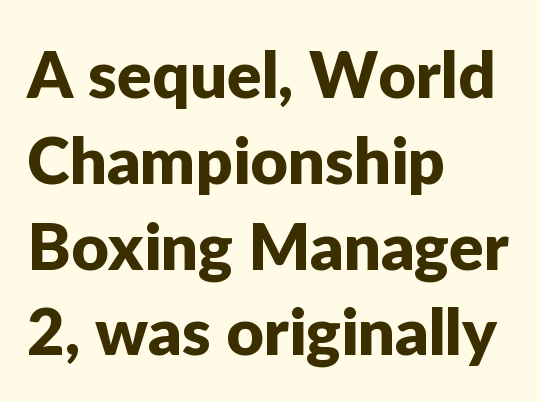
Q: Is the text italic (slanted)? A: No, it is upright.
Q: Is the typeface a serif or a sans-serif typeface? A: Sans-serif.
Q: Is the text underlined? A: No.
Q: How is the paragraph aligned? A: Left-aligned.
Q: Is the spacing between letters normal or unusually wide? A: Normal.
Q: Is the spacing between lines tight, normal or loose? A: Normal.
Q: Width (condensed, normal, or wide)? A: Normal.
Q: Stroke contrast? A: Low.
Q: x-height? A: Medium.
Q: Monospaced? A: No.
